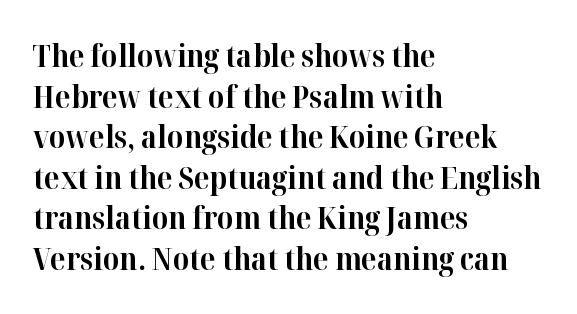
Q: Is the text bold? A: Yes.
Q: Is the text italic (slanted)? A: No, it is upright.
Q: Is the typeface a serif or a sans-serif typeface? A: Serif.
Q: Is the text underlined? A: No.
Q: How is the paragraph aligned? A: Left-aligned.
Q: Is the spacing between letters normal or unusually wide? A: Normal.
Q: Is the spacing between lines tight, normal or loose? A: Normal.
Q: Width (condensed, normal, or wide)? A: Normal.
Q: Stroke contrast? A: High.
Q: x-height? A: Medium.
Q: Monospaced? A: No.
